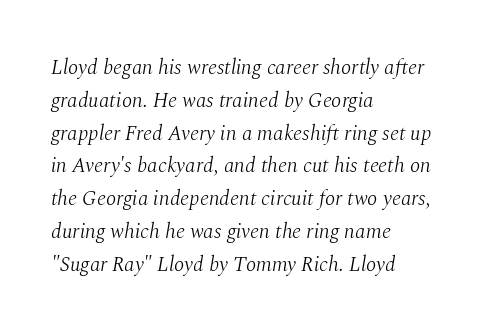
The image shows 21 px text type, italic (leaning right); set left-aligned, normal line spacing (1.56x), normal letter spacing, not underlined.
